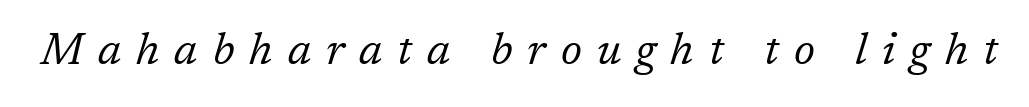
This rendering features lettering with no underline. A light-to-regular cut is what we see here. Classification — serif. The whole block is typeset with a tilt. The face used here is rendered with a markedly widened letterfit.
